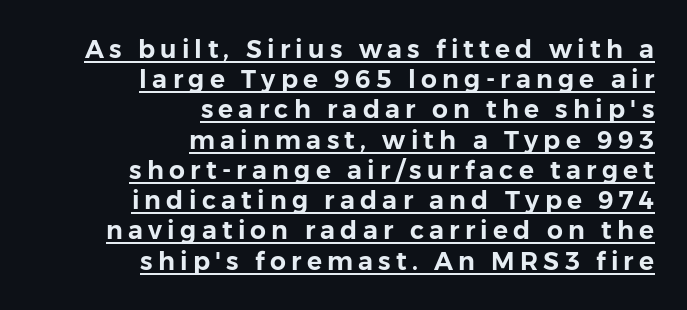
{"italic": "no", "underline": "yes", "align": "right", "line_spacing_ratio": 1.21, "letter_spacing": "wide", "letter_spacing_em": 0.21, "glyph_px": 25}
